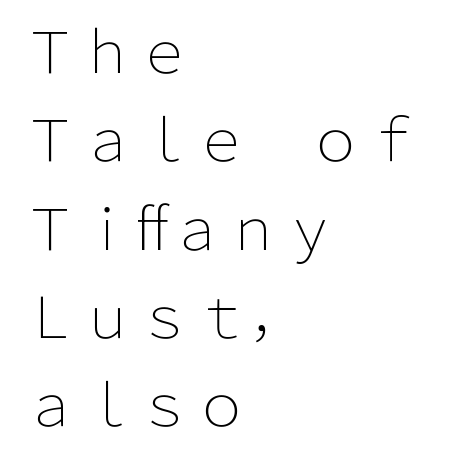
This block has exactly the height ordinary leading produces. Proportional: the letters do not fall into vertical columns. Check the space under the baseline: it is left empty. Honestly, the letter spacing is just normal — you wouldn't notice it. The rendering anchors every line to the left-hand side.
